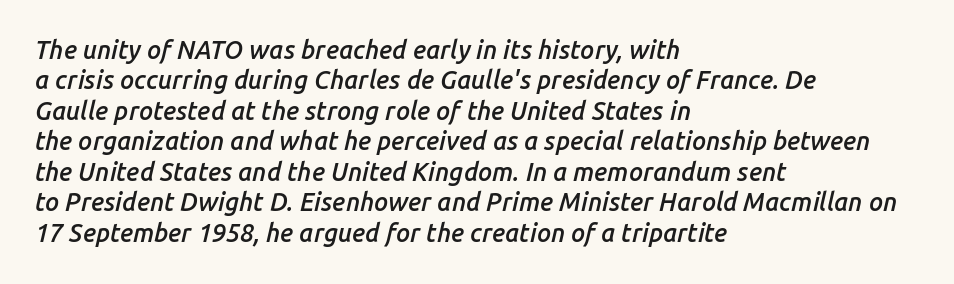
{"italic": "yes", "lean": "right", "slant_degrees": 14, "bold": "semi", "underline": "no", "align": "left", "line_spacing_ratio": 1.22, "letter_spacing": "normal", "letter_spacing_em": 0.0, "glyph_px": 25}
